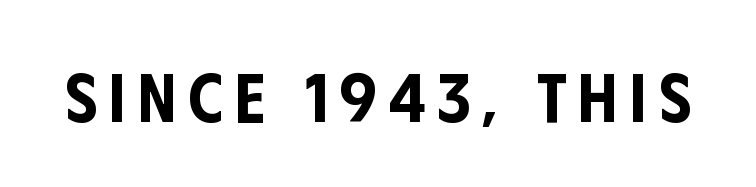
These lines are rendered in a variable-pitch font. Only glyphs here, with clear space below each row. This is sans-serif lettering, the kind often seen on screens and signage. Unlike italic type, these characters show no tilt at all.
